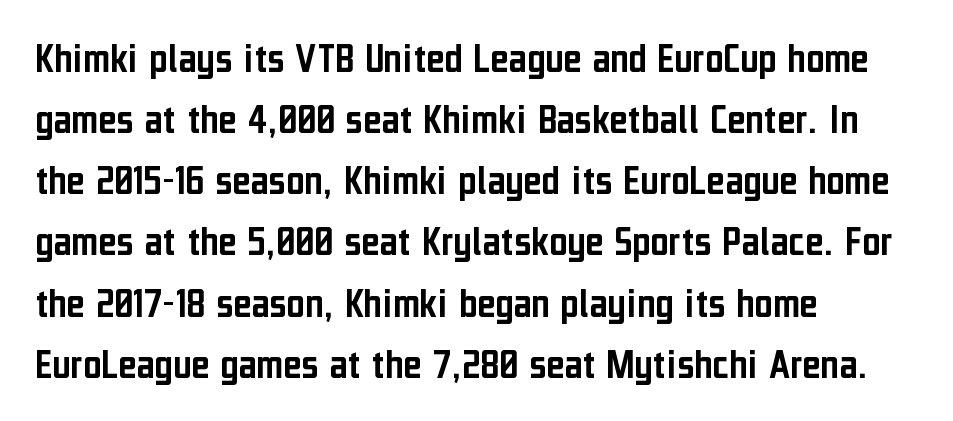
Font category for this specimen: sans-serif. This rendering features lettering with no underline. Designer's note — italics off, roman on. A typesetter would call this proportional, since set widths differ per character. Horizontal bands of white between lines are of average thickness.
